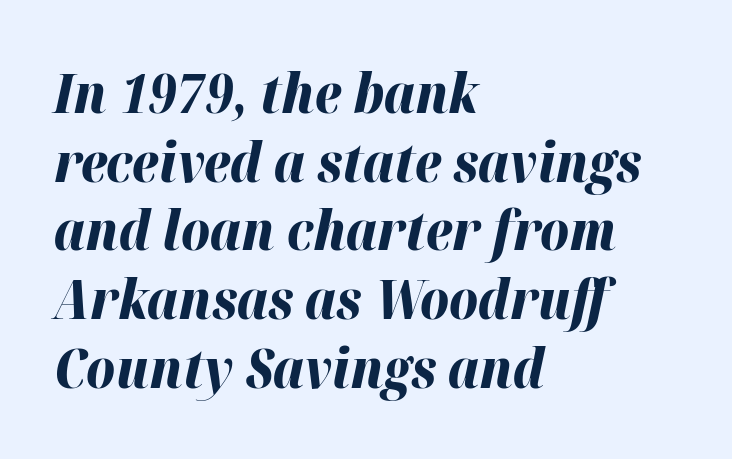
The image shows 55 px bold type, italic (leaning right); set left-aligned, normal line spacing (1.25x), normal letter spacing, not underlined; high stroke contrast and a medium x-height.
